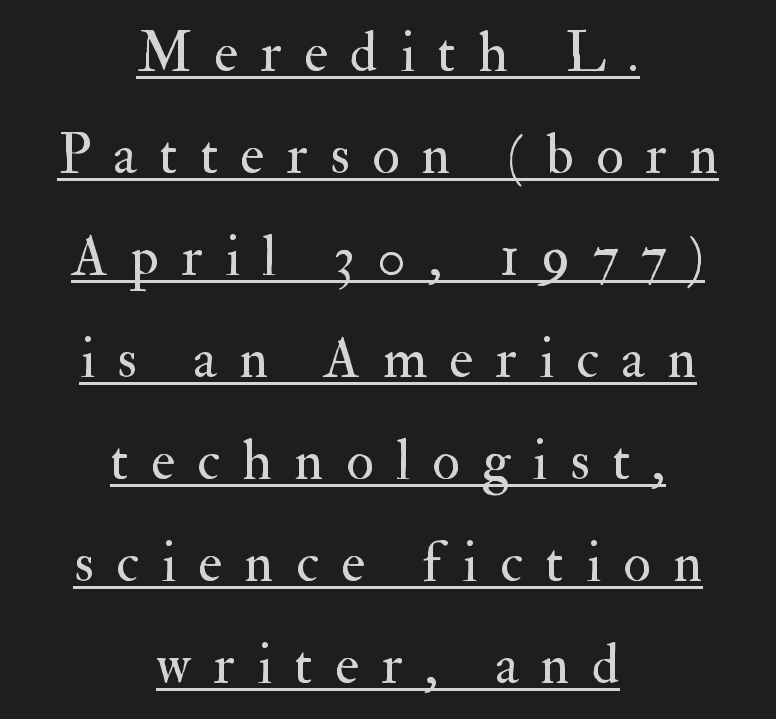
Words appear elongated and porous because spacing is wide. You can tell it's not italic because the verticals are truly vertical. Weight: in the light-to-regular range. Stroke terminals: seriffed. Glance below the letters and you will spot a drawn line. Short and long lines alike share a common midpoint.
